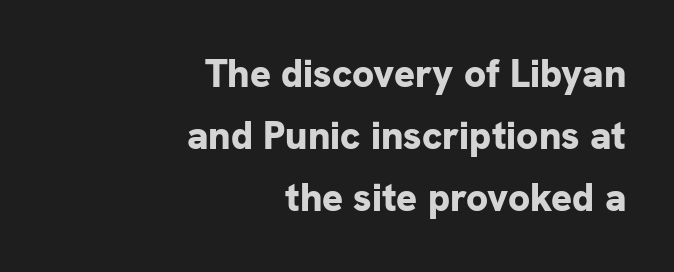
{"serif": "no", "italic": "no", "bold": "yes", "weight": "bold", "width": "normal", "stroke_contrast": "low", "x_height": "medium", "monospaced": "no", "underline": "no", "align": "right", "line_spacing": "normal", "line_spacing_ratio": 1.59, "letter_spacing": "normal", "letter_spacing_em": 0.0, "glyph_px": 39}
